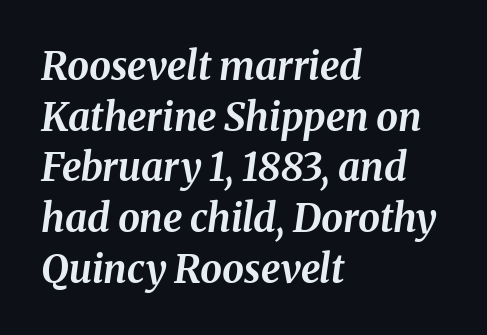
Q: Is the text bold? A: Yes.
Q: Is the text italic (slanted)? A: Yes, it leans right by about 8 degrees.
Q: Is the text underlined? A: No.
Q: How is the paragraph aligned? A: Left-aligned.
Q: Is the spacing between letters normal or unusually wide? A: Normal.
Q: Is the spacing between lines tight, normal or loose? A: Normal.
Q: Width (condensed, normal, or wide)? A: Normal.
Q: Stroke contrast? A: Medium.
Q: x-height? A: Medium.
Q: Monospaced? A: No.
